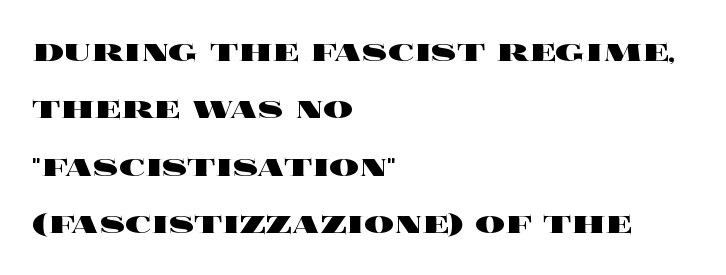
The image shows 37 px heavy, wide type, upright; set left-aligned, normal line spacing (1.55x), normal letter spacing, not underlined; a large x-height.
